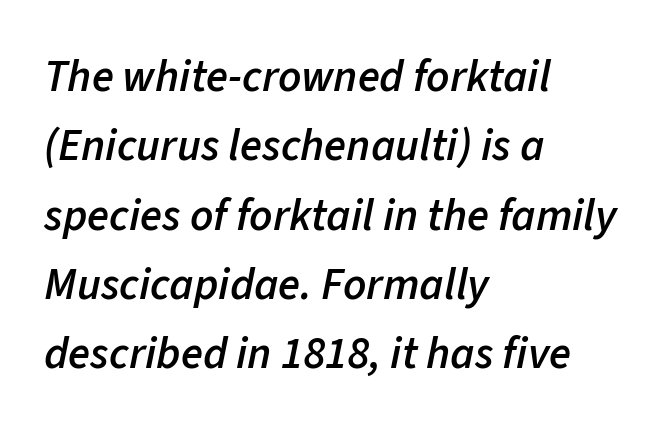
{"italic": "yes", "lean": "right", "slant_degrees": 11, "bold": "semi", "weight": "semibold", "width": "normal", "stroke_contrast": "low", "x_height": "medium", "monospaced": "no", "underline": "no", "align": "left", "line_spacing": "normal", "line_spacing_ratio": 1.54, "letter_spacing": "normal", "letter_spacing_em": 0.0, "glyph_px": 45}
